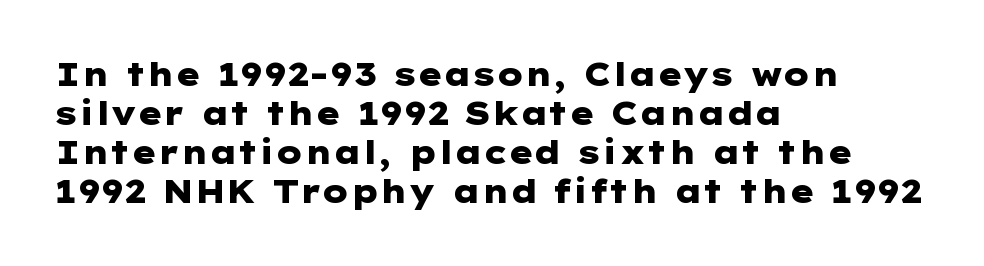
The image shows 32 px heavy, wide sans-serif type, upright; set left-aligned, line spacing 1.22x, normal letter spacing, not underlined; low stroke contrast and a medium x-height.
